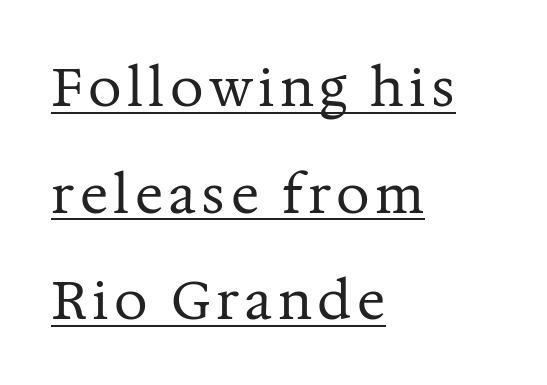
{"serif": "yes", "italic": "no", "bold": "no", "weight": "regular", "width": "normal", "stroke_contrast": "medium", "x_height": "medium", "monospaced": "no", "underline": "yes", "align": "left", "line_spacing": "loose", "line_spacing_ratio": 2.01, "glyph_px": 53}
